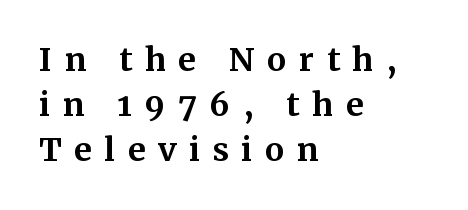
The image shows 32 px bold serif type, upright; set left-aligned, normal line spacing (1.41x), unusually wide letter spacing (+0.39 em), not underlined; medium stroke contrast and a medium x-height.
